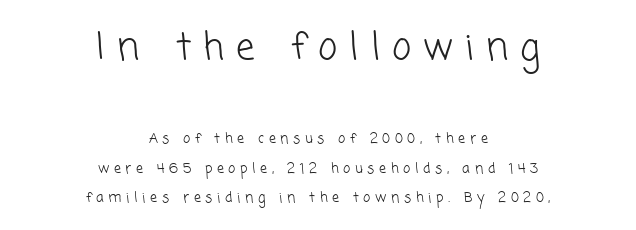
The image shows 37 px light sans-serif type; set centered, loose line spacing (2.12x), unusually wide letter spacing (+0.33 em), not underlined; the first (top) block is 2.64x larger; low stroke contrast and a medium x-height.
